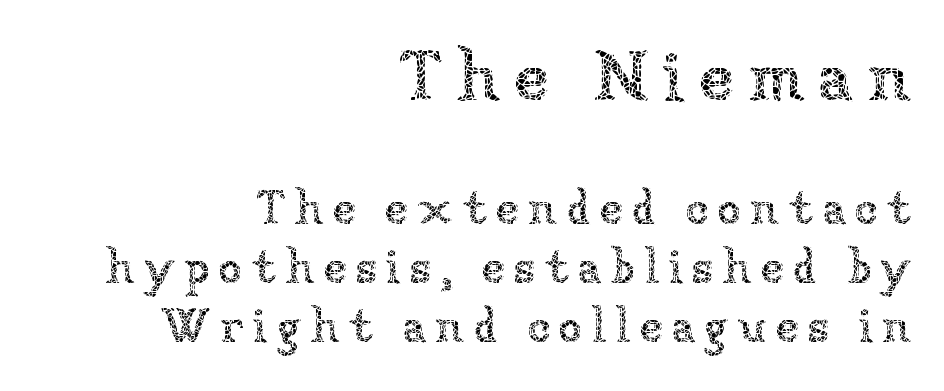
{"italic": "no", "bold": "no", "weight": "thin", "width": "normal", "stroke_contrast": "low", "x_height": "medium", "monospaced": "no", "underline": "no", "align": "right", "line_spacing_ratio": 1.23, "larger_block": "first", "size_ratio": 1.5, "glyph_px": 72}
